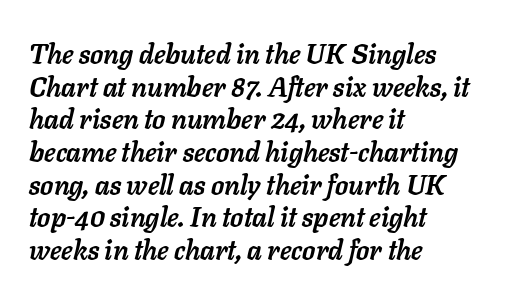
{"italic": "yes", "lean": "right", "slant_degrees": 11, "bold": "yes", "underline": "no", "align": "left", "line_spacing_ratio": 1.21, "letter_spacing": "normal", "letter_spacing_em": 0.0, "glyph_px": 27}
